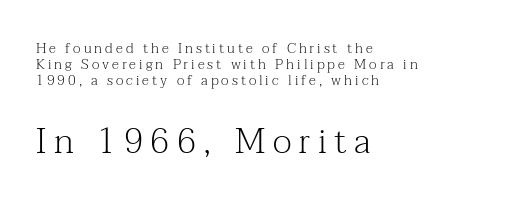
Substantial extra tracking has been applied to these lines. The baseline area is clear. Each letter keeps its own natural width here, so spacing adapts to shape. These lines were composed using upright roman letters. Type size steps up from the first block to the second.
